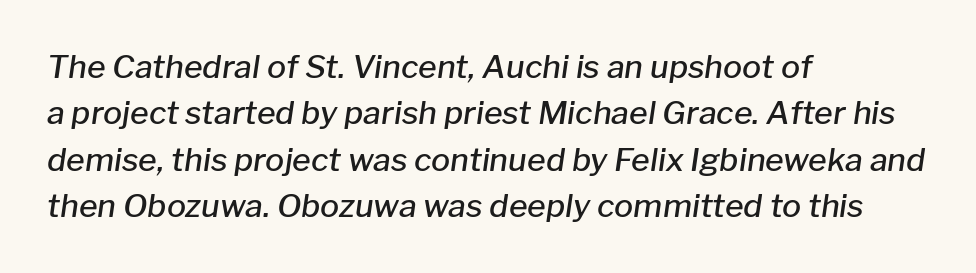
{"italic": "yes", "lean": "right", "slant_degrees": 8, "bold": "semi", "weight": "semibold", "width": "normal", "stroke_contrast": "low", "x_height": "medium", "monospaced": "no", "underline": "no", "align": "left", "line_spacing": "normal", "line_spacing_ratio": 1.45, "letter_spacing": "normal", "letter_spacing_em": 0.0, "glyph_px": 32}
